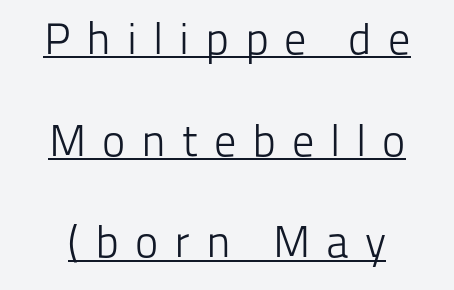
The image shows 44 px light sans-serif type, upright; set loose line spacing (2.31x), unusually wide letter spacing (+0.36 em), underlined; low stroke contrast and a medium x-height.
